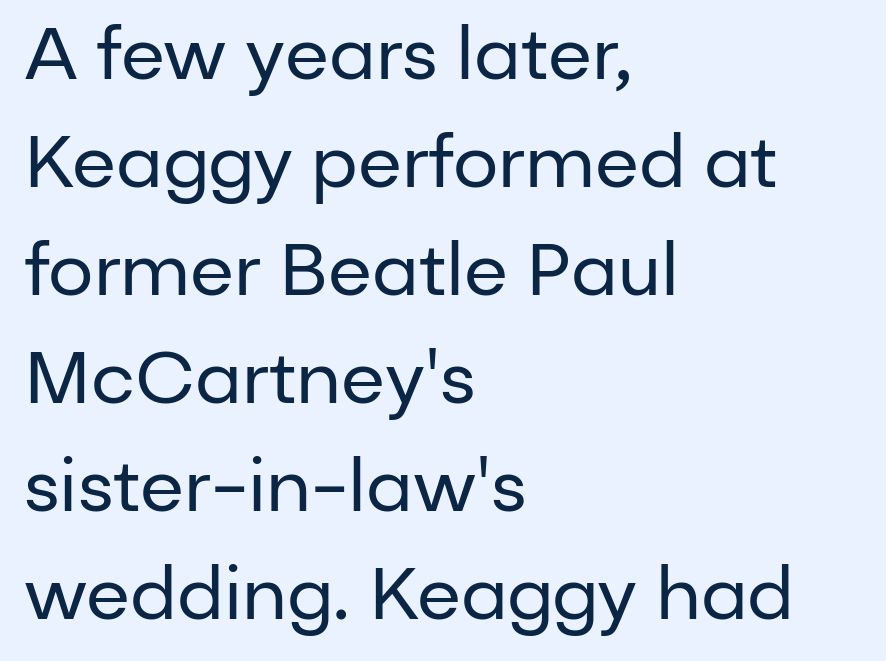
Q: Is the text bold? A: No.
Q: Is the text italic (slanted)? A: No, it is upright.
Q: Is the typeface a serif or a sans-serif typeface? A: Sans-serif.
Q: Is the text underlined? A: No.
Q: How is the paragraph aligned? A: Left-aligned.
Q: Is the spacing between letters normal or unusually wide? A: Normal.
Q: Is the spacing between lines tight, normal or loose? A: Normal.
Q: Width (condensed, normal, or wide)? A: Normal.
Q: Stroke contrast? A: Low.
Q: x-height? A: Medium.
Q: Monospaced? A: No.
